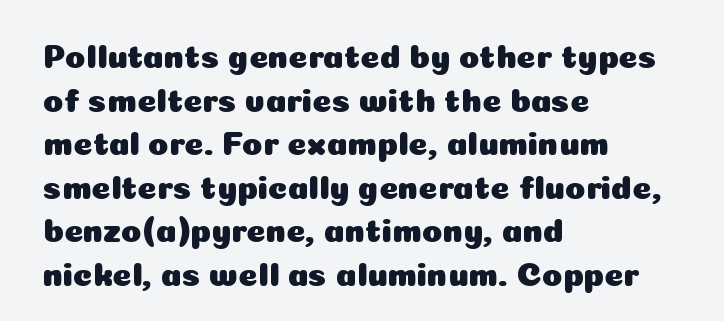
The passage shown is typed in a proportional face where columns would drift. Evenly set lines give the paragraph a standard silhouette. Where is the straight margin? On the left. This rendering features lettering with no underline. Posture: straight, roman, zero tilt.
